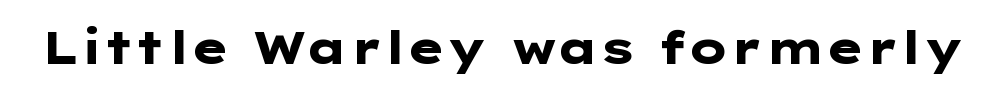
Q: Is the text bold? A: Yes.
Q: Is the text italic (slanted)? A: No, it is upright.
Q: Is the typeface a serif or a sans-serif typeface? A: Sans-serif.
Q: Is the text underlined? A: No.
Q: Is the spacing between letters normal or unusually wide? A: Normal.
Q: Width (condensed, normal, or wide)? A: Wide.
Q: Stroke contrast? A: Low.
Q: x-height? A: Medium.
